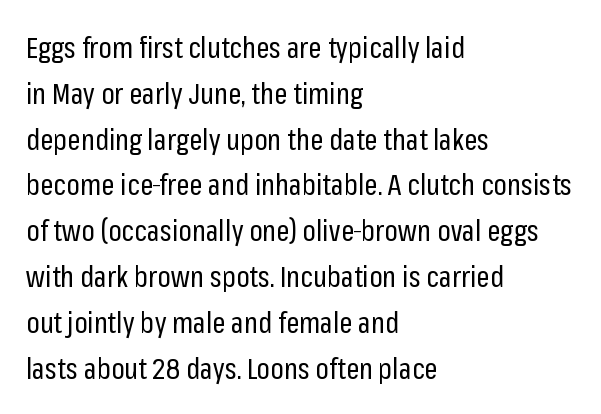
Q: Is the text bold? A: No.
Q: Is the text italic (slanted)? A: No, it is upright.
Q: Is the typeface a serif or a sans-serif typeface? A: Sans-serif.
Q: Is the text underlined? A: No.
Q: How is the paragraph aligned? A: Left-aligned.
Q: Is the spacing between letters normal or unusually wide? A: Normal.
Q: Is the spacing between lines tight, normal or loose? A: Normal.
Q: Width (condensed, normal, or wide)? A: Condensed.
Q: Stroke contrast? A: Low.
Q: x-height? A: Medium.
Q: Monospaced? A: No.
